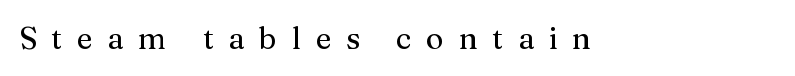
Q: Is the text italic (slanted)? A: No, it is upright.
Q: Is the typeface a serif or a sans-serif typeface? A: Serif.
Q: Is the text underlined? A: No.
Q: Is the spacing between letters normal or unusually wide? A: Unusually wide.
Q: Width (condensed, normal, or wide)? A: Normal.
Q: Stroke contrast? A: Medium.
Q: x-height? A: Medium.
Q: Monospaced? A: No.
